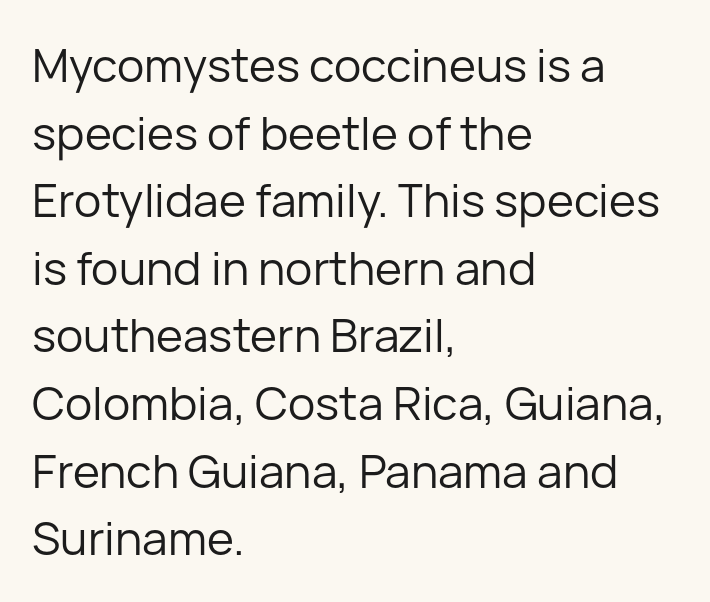
{"serif": "no", "italic": "no", "bold": "no", "weight": "regular", "width": "normal", "stroke_contrast": "low", "x_height": "medium", "monospaced": "no", "underline": "no", "align": "left", "line_spacing": "normal", "line_spacing_ratio": 1.47, "letter_spacing": "normal", "letter_spacing_em": 0.0, "glyph_px": 46}
